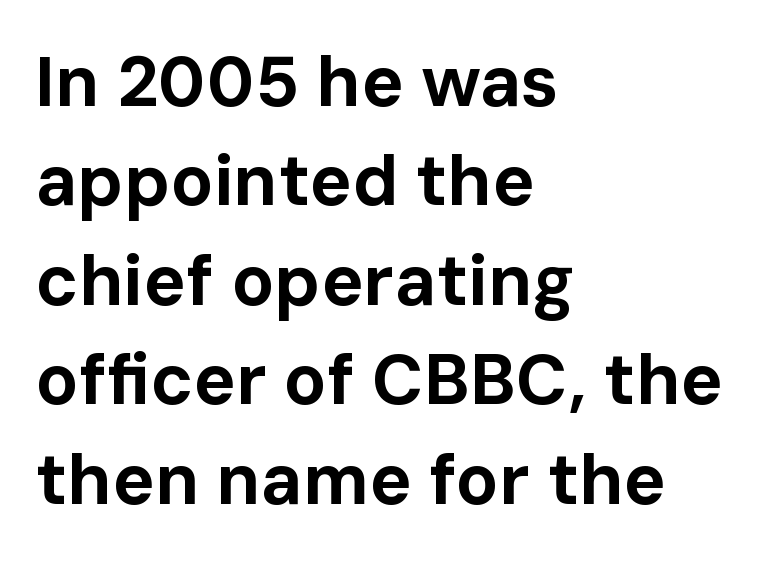
The image shows 71 px bold sans-serif type, upright; set left-aligned, normal line spacing (1.4x), normal letter spacing, not underlined; low stroke contrast and a medium x-height.
